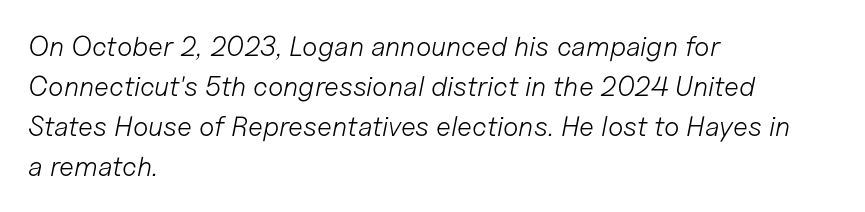
If you drew a line through each stem, it would be angled. Weight: regular or lighter. Interline gaps are of average width in this sample. This sample has the flowing, uneven cadence of proportional lettering. Does extra space separate the letters? No, they use regular spacing. The foot of each line stays bare and open.
